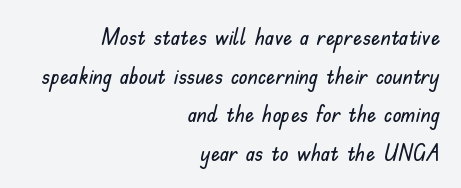
Q: Is the text italic (slanted)? A: Yes.
Q: Is the text underlined? A: No.
Q: How is the paragraph aligned? A: Right-aligned.
Q: Is the spacing between letters normal or unusually wide? A: Normal.
Q: Is the spacing between lines tight, normal or loose? A: Normal.
